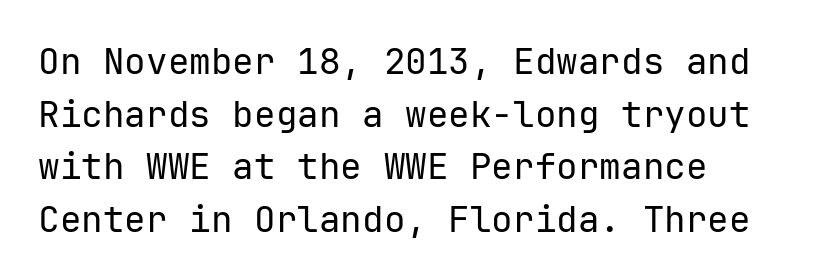
Q: Is the text bold? A: No.
Q: Is the text italic (slanted)? A: No, it is upright.
Q: Is the typeface a serif or a sans-serif typeface? A: Sans-serif.
Q: Is the text underlined? A: No.
Q: Is the spacing between letters normal or unusually wide? A: Normal.
Q: Is the spacing between lines tight, normal or loose? A: Normal.
Q: Width (condensed, normal, or wide)? A: Normal.
Q: Stroke contrast? A: Low.
Q: x-height? A: Medium.
Q: Monospaced? A: Yes.
